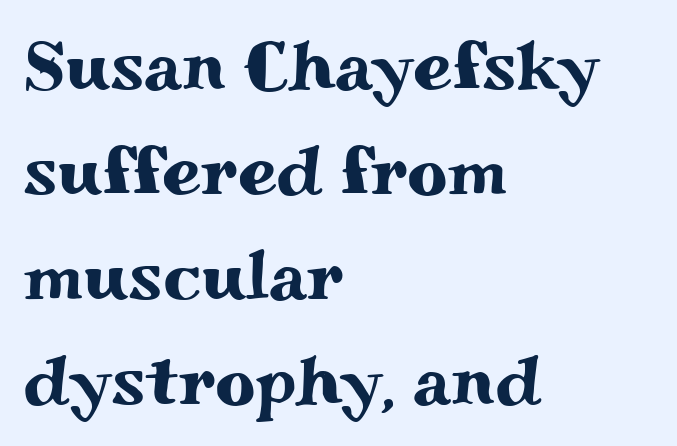
{"serif": "yes", "italic": "no", "width": "wide", "stroke_contrast": "medium", "x_height": "small", "monospaced": "no", "underline": "no", "align": "left", "line_spacing": "normal", "line_spacing_ratio": 1.5, "letter_spacing": "normal", "letter_spacing_em": 0.0, "glyph_px": 70}
